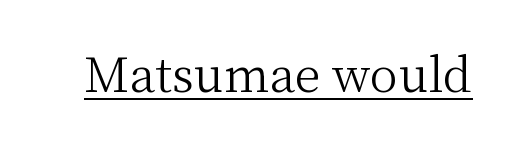
{"serif": "yes", "italic": "no", "bold": "no", "weight": "light", "width": "normal", "stroke_contrast": "medium", "x_height": "medium", "monospaced": "no", "underline": "yes", "letter_spacing": "normal", "letter_spacing_em": 0.0, "glyph_px": 47}
